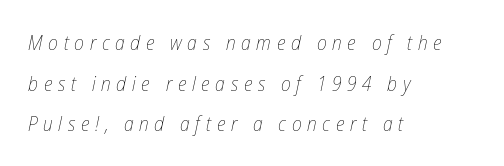
Think standard paragraph weight, or any step lighter than that. Reading down the column, the eye jumps a long way to each next line. Display-style spreading of the glyphs; the letterfit is very open. Check under the words: just untouched page. Teacher's note: observe the even left margin — that is flush-left alignment. These lines were composed using italics.
